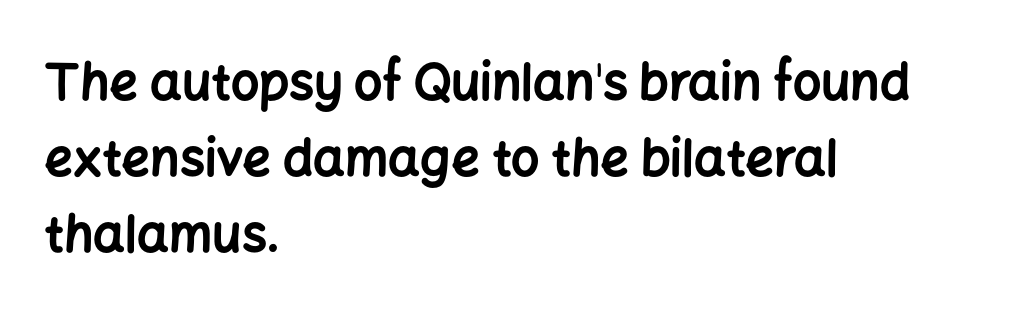
Q: Is the text bold? A: Yes.
Q: Is the text italic (slanted)? A: No, it is upright.
Q: Is the typeface a serif or a sans-serif typeface? A: Sans-serif.
Q: Is the text underlined? A: No.
Q: How is the paragraph aligned? A: Left-aligned.
Q: Is the spacing between letters normal or unusually wide? A: Normal.
Q: Is the spacing between lines tight, normal or loose? A: Normal.
Q: Width (condensed, normal, or wide)? A: Normal.
Q: Stroke contrast? A: Low.
Q: x-height? A: Medium.
Q: Monospaced? A: No.
